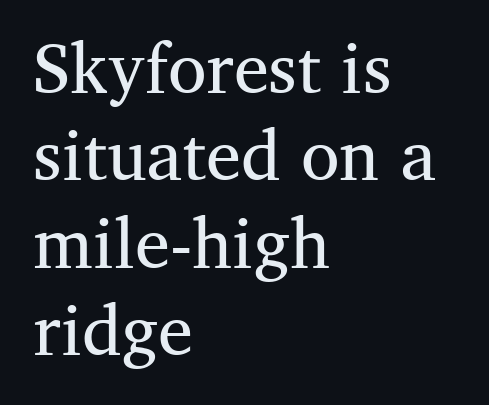
The image shows 70 px regular-weight serif type, upright; set left-aligned, normal line spacing (1.25x), normal letter spacing, not underlined; medium stroke contrast and a medium x-height.
